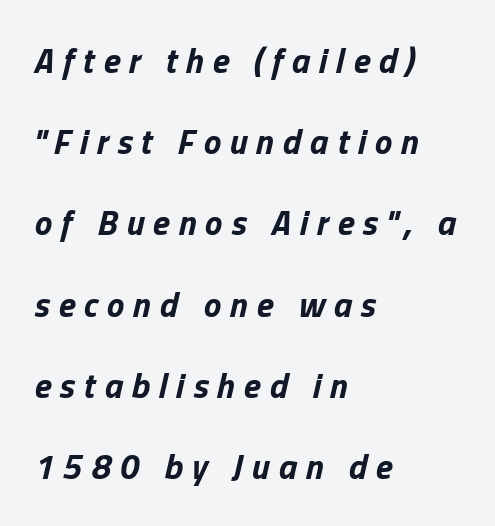
The image shows 35 px bold type, italic (leaning right); set left-aligned, loose line spacing (2.32x), unusually wide letter spacing (+0.25 em), not underlined; low stroke contrast and a medium x-height.
